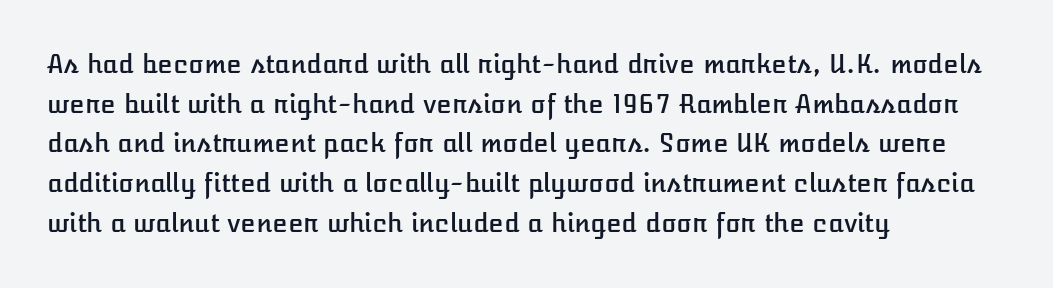
Words appear dense and cohesive because spacing is normal. Italic? Not at all — the glyphs are vertical. Horizontally, the lines are justified to the leading edge only. Leading matches the norm, producing a regular column. Each row of text sits above clean, open space.
